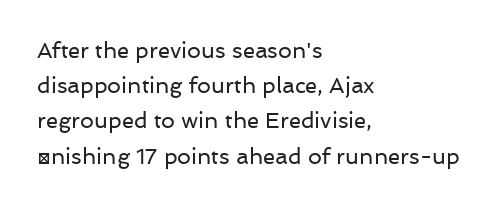
Q: Is the text bold? A: No.
Q: Is the text italic (slanted)? A: No, it is upright.
Q: Is the text underlined? A: No.
Q: How is the paragraph aligned? A: Left-aligned.
Q: Is the spacing between letters normal or unusually wide? A: Normal.
Q: Is the spacing between lines tight, normal or loose? A: Normal.
